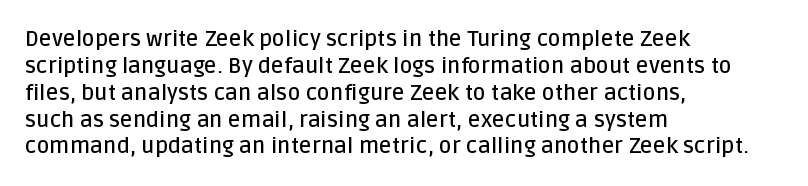
Q: Is the text bold? A: Semi-bold.
Q: Is the text italic (slanted)? A: No, it is upright.
Q: Is the text underlined? A: No.
Q: How is the paragraph aligned? A: Left-aligned.
Q: Is the spacing between letters normal or unusually wide? A: Normal.
